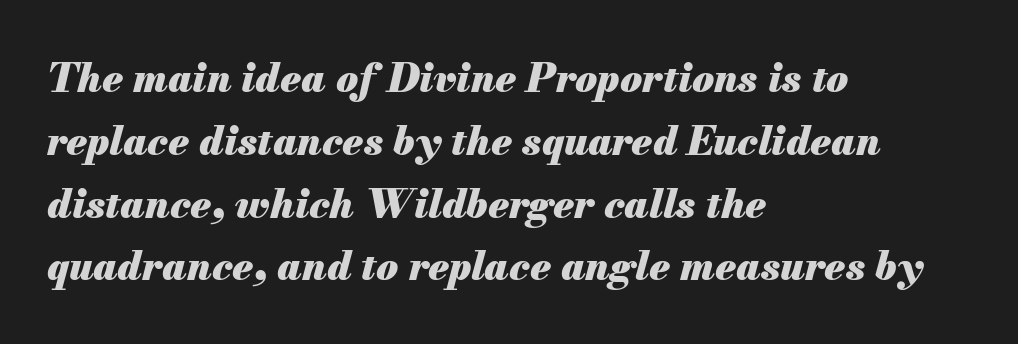
The image shows 40 px heavy type, italic (leaning right); set left-aligned, normal line spacing (1.57x), normal letter spacing, not underlined; medium stroke contrast and a small x-height.
